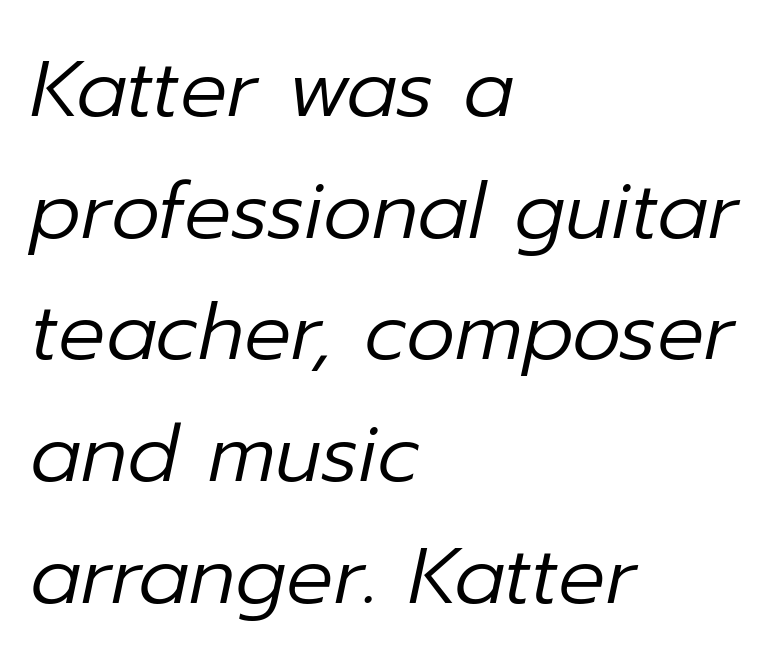
The image shows 78 px regular-weight type, italic (leaning right); set left-aligned, normal line spacing (1.56x), normal letter spacing, not underlined; low stroke contrast and a medium x-height.
